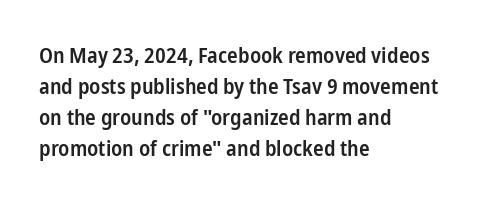
Does extra space separate the letters? No, they use regular spacing. Italic? Not at all — the glyphs are vertical. Notice how the passage keeps a crisp vertical edge on the left only. In terms of leading, this rendering sits right in the middle.
